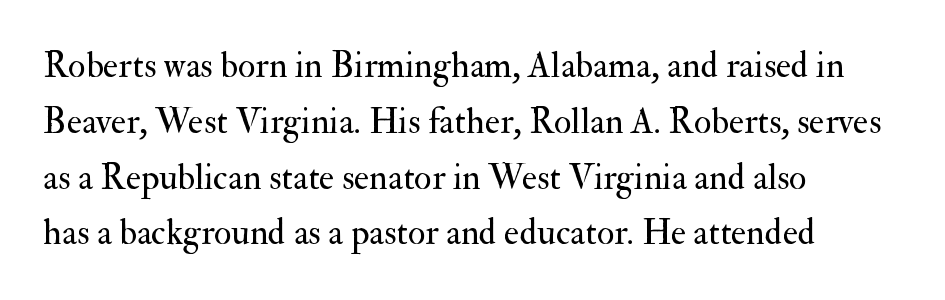
Q: Is the text bold? A: No.
Q: Is the text italic (slanted)? A: No, it is upright.
Q: Is the typeface a serif or a sans-serif typeface? A: Serif.
Q: Is the text underlined? A: No.
Q: How is the paragraph aligned? A: Left-aligned.
Q: Is the spacing between letters normal or unusually wide? A: Normal.
Q: Is the spacing between lines tight, normal or loose? A: Normal.
Q: Width (condensed, normal, or wide)? A: Normal.
Q: Stroke contrast? A: Medium.
Q: x-height? A: Small.
Q: Monospaced? A: No.
